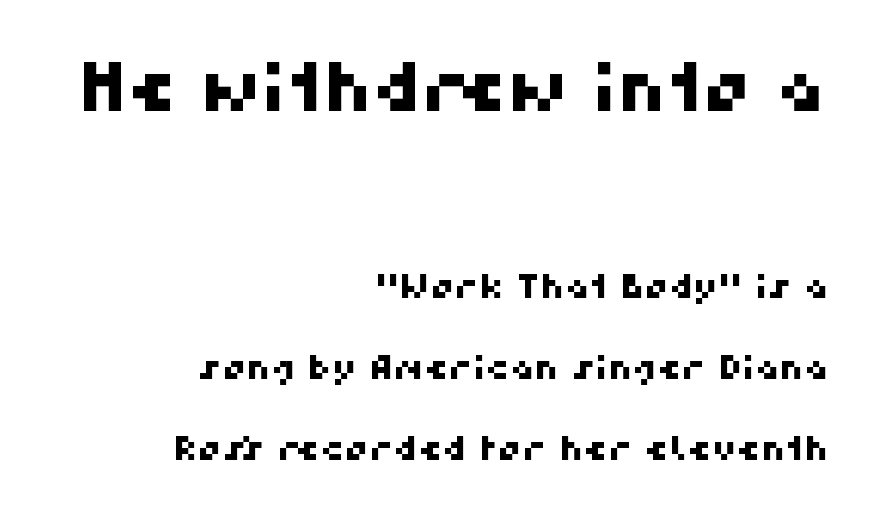
Leading is clearly above the norm, producing a sparse column. Which chunk is bigger? The first one — the top block dwarfs the bottom. Glyph-to-glyph distance matches everyday printed text. The passage shown is not underscored anywhere. Is this a sans? Yes — the strokes have no serifs.
